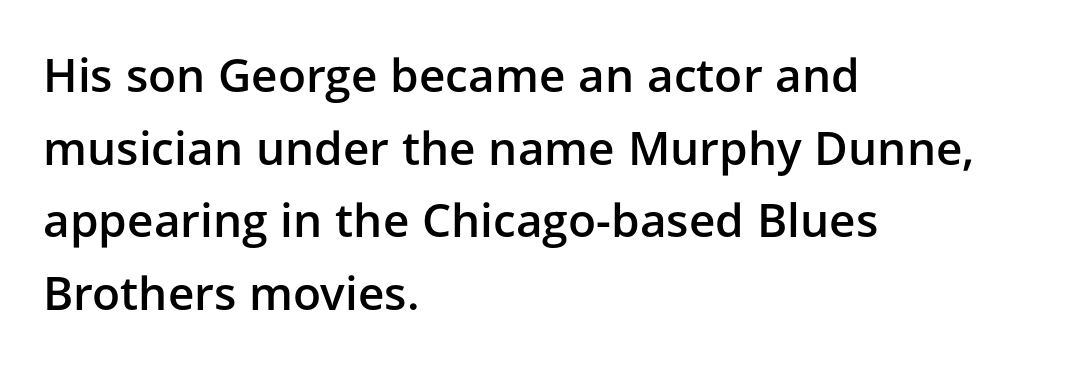
The image shows 46 px semibold sans-serif type, upright; set left-aligned, normal line spacing (1.58x), normal letter spacing, not underlined; low stroke contrast and a medium x-height.
